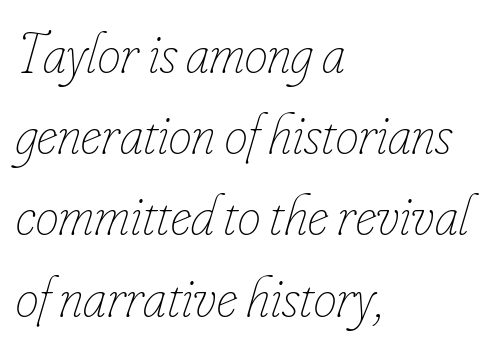
{"italic": "yes", "lean": "right", "slant_degrees": 16, "bold": "no", "weight": "thin", "width": "condensed", "stroke_contrast": "low", "x_height": "small", "monospaced": "no", "underline": "no", "align": "left", "line_spacing": "normal", "line_spacing_ratio": 1.4, "letter_spacing": "normal", "letter_spacing_em": 0.0, "glyph_px": 58}
